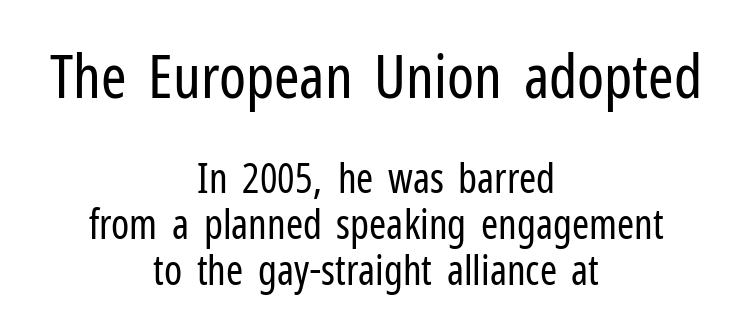
The image shows 61 px regular-weight, condensed sans-serif type, upright; set centered, tight line spacing (1.12x), normal letter spacing, not underlined; the first (top) block is 1.49x larger; low stroke contrast and a medium x-height.
